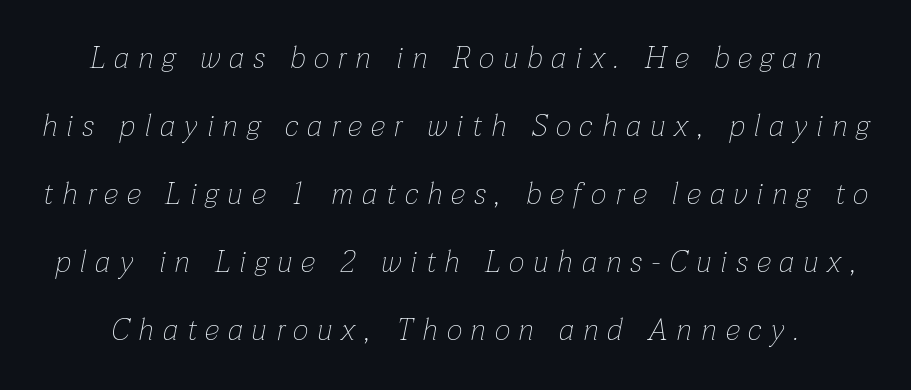
The image shows 30 px thin type, italic (leaning right); set loose line spacing (2.27x), unusually wide letter spacing (+0.3 em), not underlined; low stroke contrast and a medium x-height.
